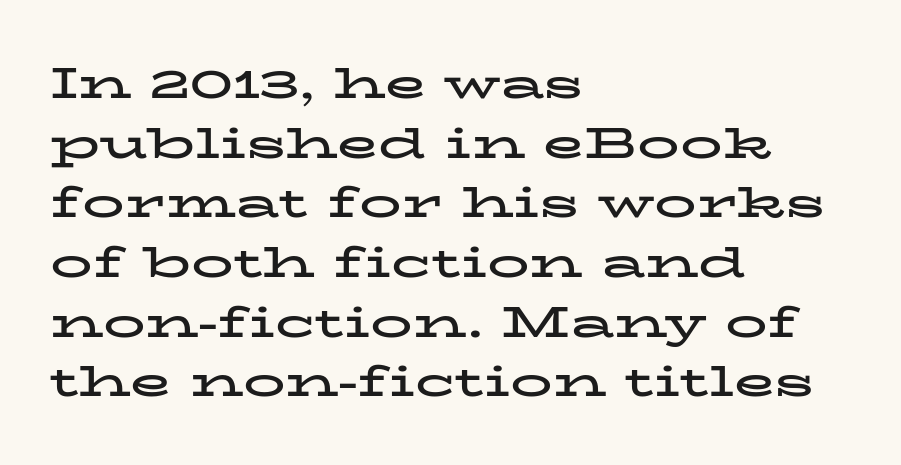
{"serif": "yes", "italic": "no", "bold": "yes", "weight": "bold", "width": "wide", "stroke_contrast": "low", "x_height": "medium", "monospaced": "no", "underline": "no", "align": "left", "line_spacing": "normal", "line_spacing_ratio": 1.42, "letter_spacing": "normal", "letter_spacing_em": 0.0, "glyph_px": 42}
